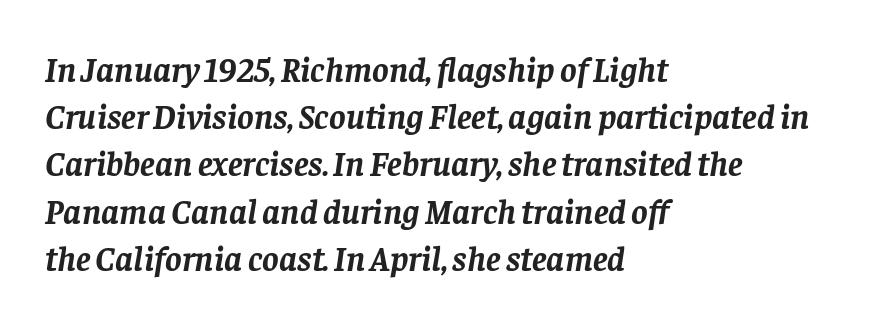
{"serif": "yes", "italic": "yes", "lean": "right", "slant_degrees": 8, "bold": "yes", "weight": "semibold", "width": "normal", "stroke_contrast": "low", "x_height": "large", "monospaced": "no", "underline": "no", "align": "left", "line_spacing": "normal", "line_spacing_ratio": 1.35, "letter_spacing": "normal", "letter_spacing_em": 0.0, "glyph_px": 35}
